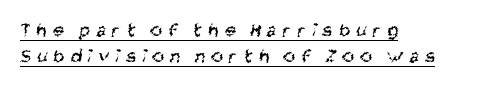
Q: Is the text bold? A: No.
Q: Is the text underlined? A: Yes.
Q: How is the paragraph aligned? A: Left-aligned.
Q: Is the spacing between letters normal or unusually wide? A: Unusually wide.
Q: Is the spacing between lines tight, normal or loose? A: Normal.
